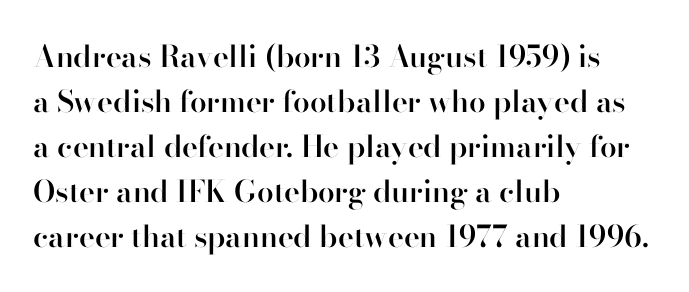
The image shows 30 px semibold sans-serif type, upright; set left-aligned, normal line spacing (1.5x), normal letter spacing, not underlined; high stroke contrast and a small x-height.
